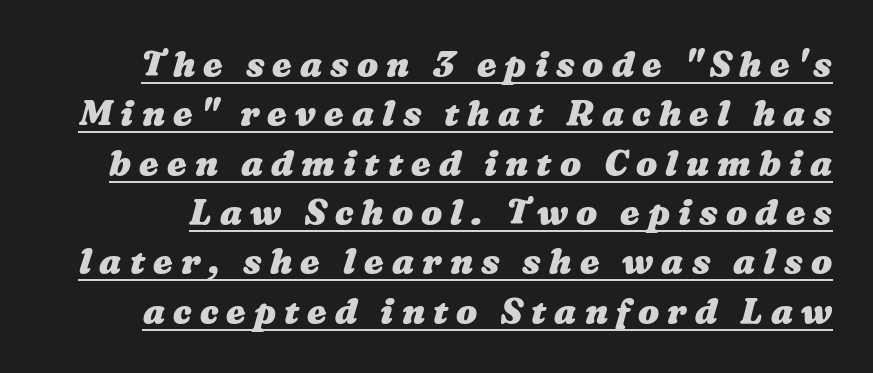
{"bold": "yes", "weight": "heavy", "width": "wide", "stroke_contrast": "medium", "x_height": "medium", "monospaced": "no", "underline": "yes", "line_spacing": "normal", "line_spacing_ratio": 1.41, "letter_spacing": "wide", "letter_spacing_em": 0.23, "glyph_px": 35}
